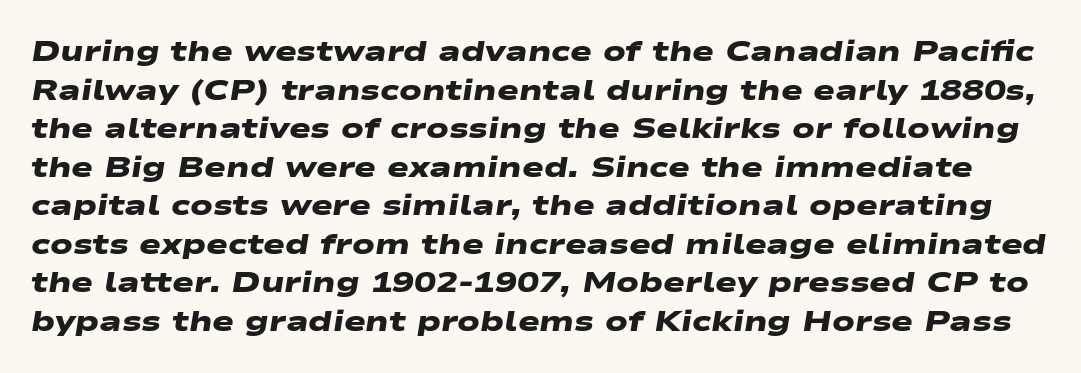
The image shows 29 px heavy, wide sans-serif type; set normal line spacing (1.33x), normal letter spacing, not underlined; low stroke contrast and a medium x-height.
